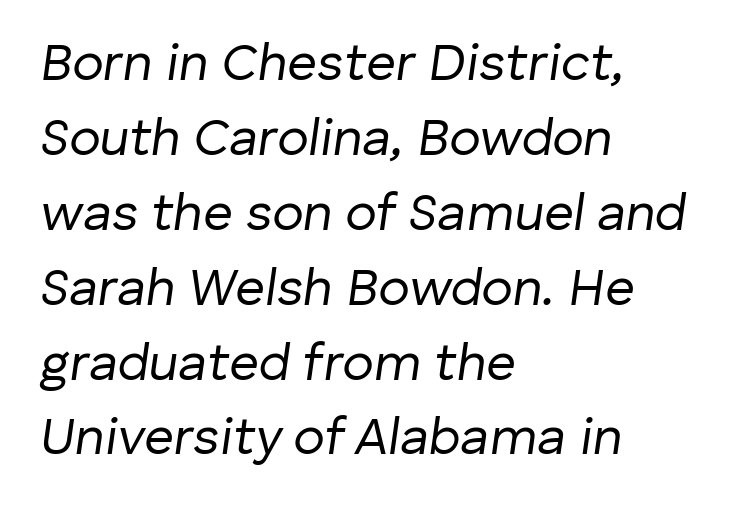
The image shows 52 px regular-weight type, italic (leaning right); set left-aligned, normal line spacing (1.44x), normal letter spacing, not underlined; low stroke contrast and a medium x-height.
